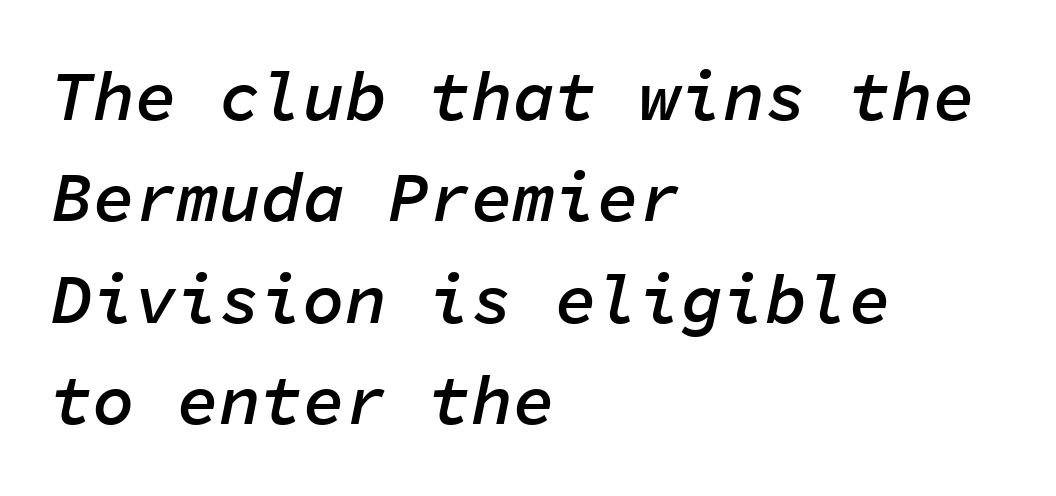
The image shows 70 px semibold type, italic (leaning right), monospaced; set left-aligned, normal line spacing (1.45x), normal letter spacing, not underlined; low stroke contrast and a medium x-height.
